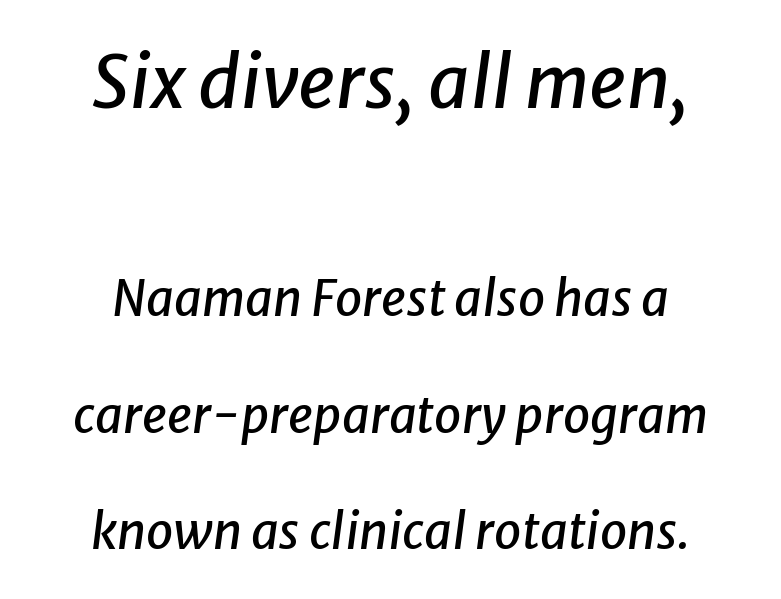
Does extra space separate the letters? No, they use regular spacing. Descender tails drop into unmarked territory. The block of text is sparse from top to bottom, with ample space between rows. Horizontally, the lines are justified to the midpoint only. Posture: slanted.
